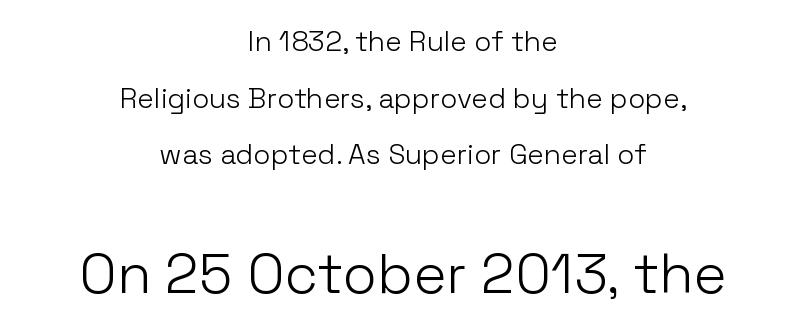
The passage shown is not bold in any degree. This is the regular roman posture of the typeface. Default kerning and tracking; the words read as compact shapes. The setting favours the middle, as headings and verse often do. The space beneath each line is pristine and unruled.
